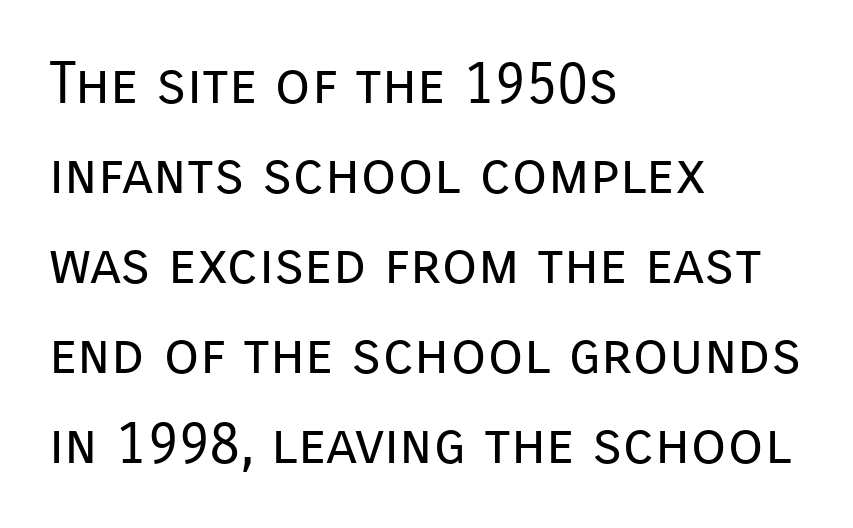
This sample uses a sans-serif face. Characters remain perfectly vertical along every line. Has an underline been added? It has not. Each stroke keeps to a modest, everyday thickness or less.
